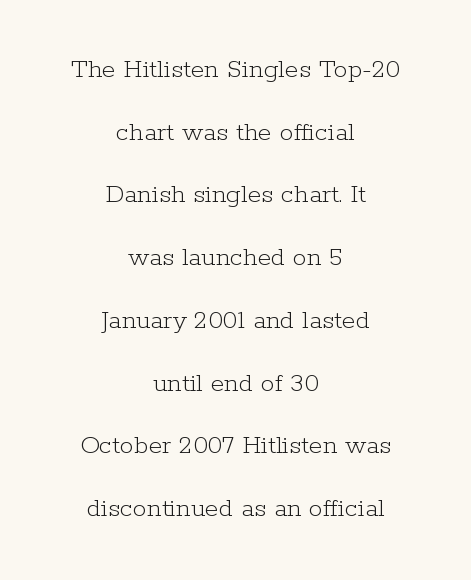
Stroke thickness stays within the range of a standard reading face or lighter. The type sits square on the baseline with zero lean. One-word summary of the alignment: center. Looks like regular typesetting: each glyph gets only the width it needs. The rendering keeps characters at their native spacing. Note: serifs present on the glyphs.
